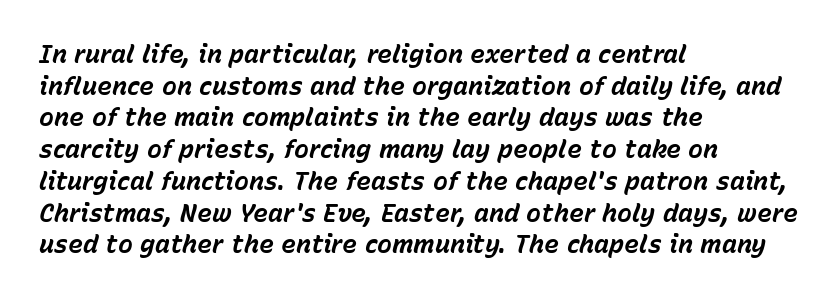
{"italic": "yes", "lean": "right", "slant_degrees": 15, "bold": "yes", "underline": "no", "align": "left", "line_spacing": "normal", "line_spacing_ratio": 1.27, "letter_spacing": "normal", "letter_spacing_em": 0.0, "glyph_px": 25}
